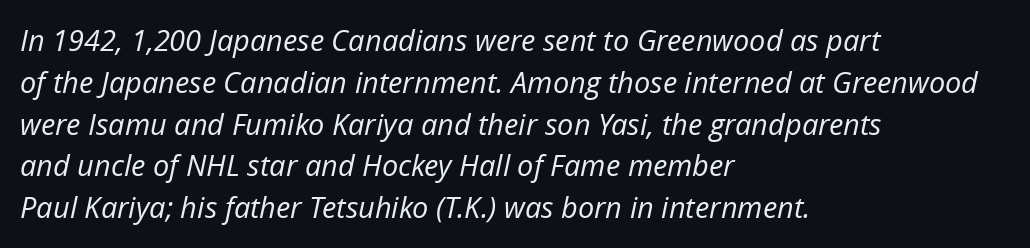
Q: Is the text bold? A: No.
Q: Is the text italic (slanted)? A: Yes, it leans right by about 12 degrees.
Q: Is the text underlined? A: No.
Q: How is the paragraph aligned? A: Left-aligned.
Q: Is the spacing between letters normal or unusually wide? A: Normal.
Q: Is the spacing between lines tight, normal or loose? A: Normal.
Q: Width (condensed, normal, or wide)? A: Normal.
Q: Stroke contrast? A: Low.
Q: x-height? A: Medium.
Q: Monospaced? A: No.
